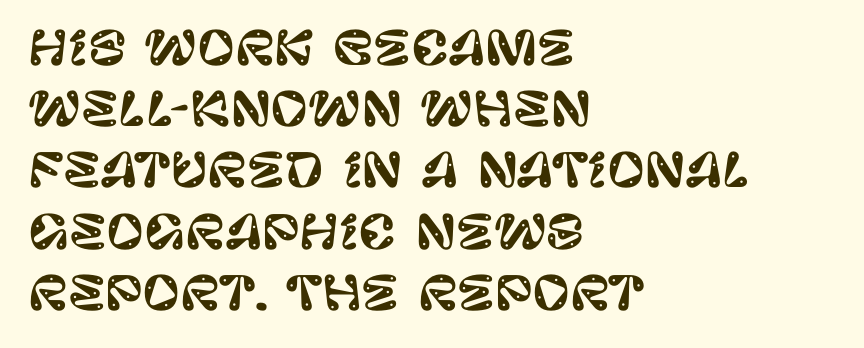
Q: Is the text italic (slanted)? A: Yes.
Q: Is the typeface a serif or a sans-serif typeface? A: Sans-serif.
Q: Is the text underlined? A: No.
Q: How is the paragraph aligned? A: Left-aligned.
Q: Is the spacing between letters normal or unusually wide? A: Normal.
Q: Is the spacing between lines tight, normal or loose? A: Normal.
Q: Width (condensed, normal, or wide)? A: Normal.
Q: Stroke contrast? A: Low.
Q: x-height? A: Large.
Q: Monospaced? A: No.
